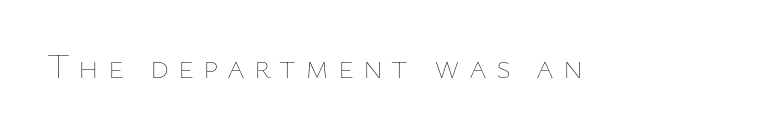
{"italic": "no", "bold": "no", "weight": "thin", "width": "normal", "stroke_contrast": "low", "x_height": "medium", "monospaced": "no", "underline": "no", "letter_spacing": "wide", "letter_spacing_em": 0.26, "glyph_px": 34}
